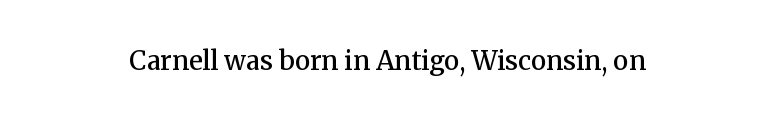
{"italic": "no", "bold": "semi", "underline": "no", "letter_spacing": "normal", "letter_spacing_em": 0.0, "glyph_px": 26}
